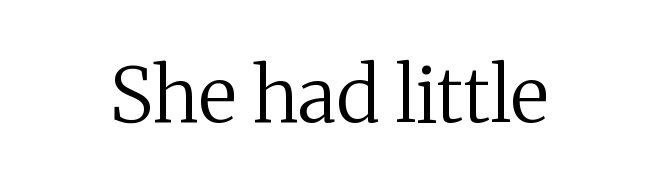
The passage shown is not underscored anywhere. The weight tops out at a normal text grade. This is the regular roman posture of the typeface. Letterform terminals end in serifs throughout the passage. Caption: standard tracking, unaltered.
